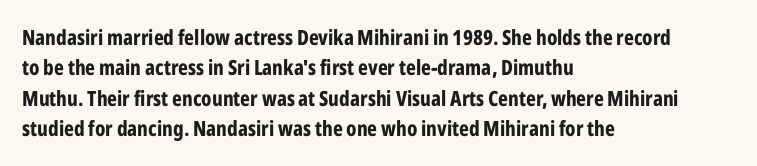
{"italic": "no", "bold": "yes", "underline": "no", "align": "left", "line_spacing": "normal", "line_spacing_ratio": 1.45, "letter_spacing": "normal", "letter_spacing_em": 0.0, "glyph_px": 21}
